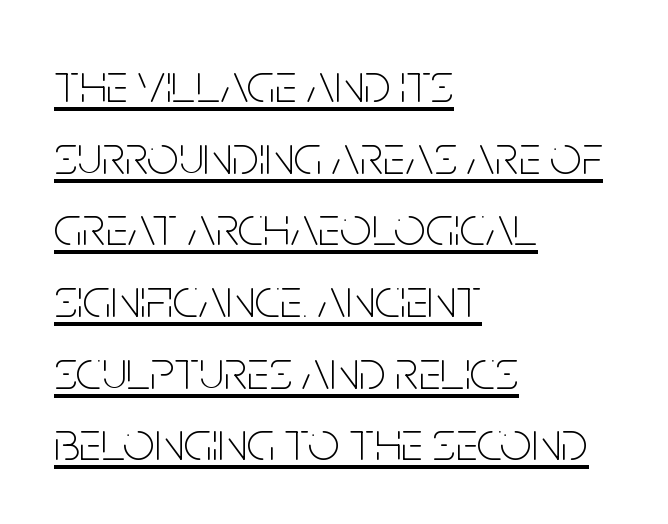
The typeface has the unassuming heft of standard copy or less. Compared with a centered layout, this one pins lines to the left instead. The rows are spaced the way most documents space them. Posture: vertical. The rendering uses natural spacing where letterforms have individual widths.
